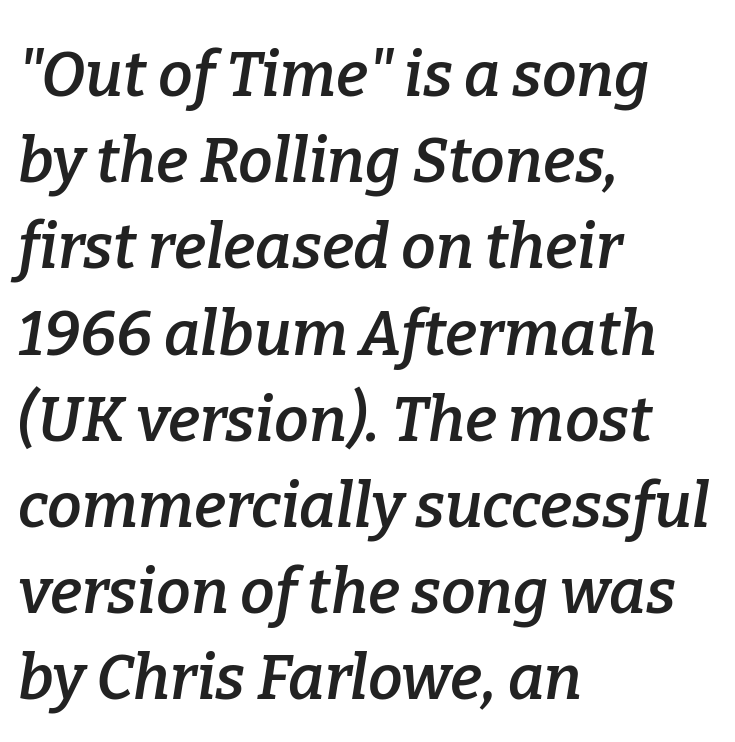
Q: Is the text bold? A: Semi-bold.
Q: Is the text italic (slanted)? A: Yes, it leans right by about 9 degrees.
Q: Is the typeface a serif or a sans-serif typeface? A: Serif.
Q: Is the text underlined? A: No.
Q: How is the paragraph aligned? A: Left-aligned.
Q: Is the spacing between letters normal or unusually wide? A: Normal.
Q: Is the spacing between lines tight, normal or loose? A: Normal.
Q: Width (condensed, normal, or wide)? A: Normal.
Q: Stroke contrast? A: Low.
Q: x-height? A: Medium.
Q: Monospaced? A: No.
